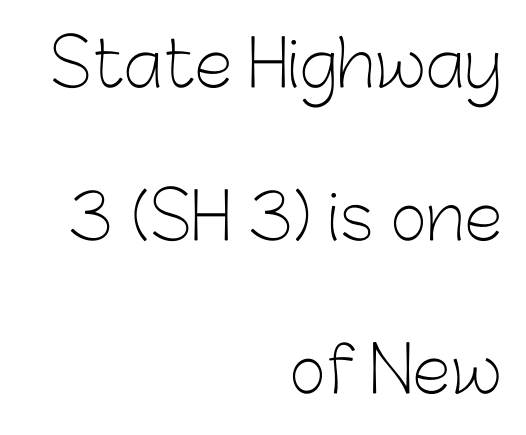
Nothing unusual about the tracking: characters are spaced as the font intends. Is the block centered? No — it sits flush against the right margin. The letterforms sit at book weight or below. Do the letters lean? They stand straight. Think of a printed novel: that variable character pitch is what you see here. Unmarked baselines from the first word to the last.
